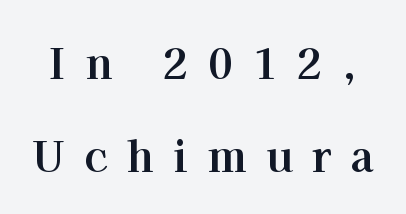
Q: Is the text bold? A: Yes.
Q: Is the text italic (slanted)? A: No, it is upright.
Q: Is the typeface a serif or a sans-serif typeface? A: Serif.
Q: Is the text underlined? A: No.
Q: Is the spacing between letters normal or unusually wide? A: Unusually wide.
Q: Is the spacing between lines tight, normal or loose? A: Loose.
Q: Width (condensed, normal, or wide)? A: Normal.
Q: Stroke contrast? A: High.
Q: x-height? A: Medium.
Q: Monospaced? A: No.
